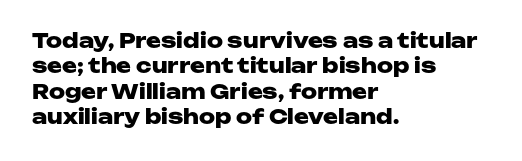
{"italic": "no", "bold": "yes", "underline": "no", "align": "left", "line_spacing": "normal", "line_spacing_ratio": 1.27, "letter_spacing": "normal", "letter_spacing_em": 0.0, "glyph_px": 20}
